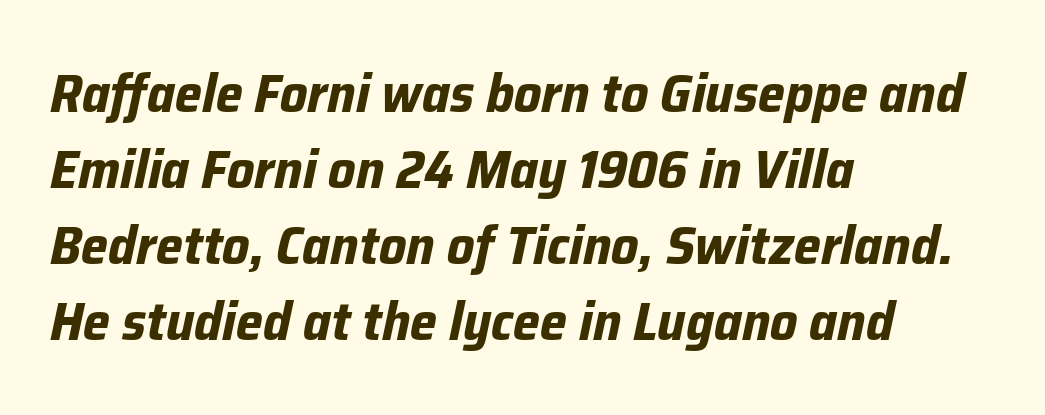
The image shows 54 px bold type, italic (leaning right); set left-aligned, normal line spacing (1.41x), normal letter spacing, not underlined; low stroke contrast and a medium x-height.
